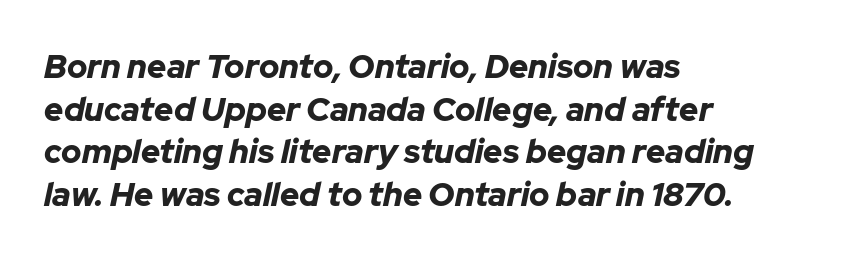
{"italic": "yes", "lean": "right", "slant_degrees": 12, "bold": "yes", "weight": "bold", "width": "normal", "stroke_contrast": "low", "x_height": "medium", "monospaced": "no", "underline": "no", "align": "left", "line_spacing": "normal", "line_spacing_ratio": 1.29, "letter_spacing": "normal", "letter_spacing_em": 0.0, "glyph_px": 33}
